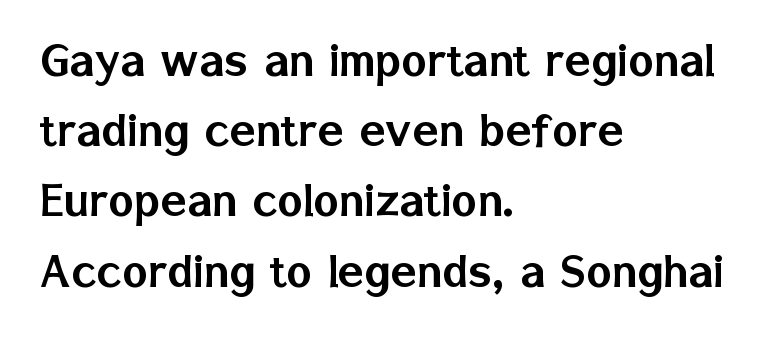
Q: Is the text italic (slanted)? A: No, it is upright.
Q: Is the typeface a serif or a sans-serif typeface? A: Sans-serif.
Q: Is the text underlined? A: No.
Q: How is the paragraph aligned? A: Left-aligned.
Q: Is the spacing between letters normal or unusually wide? A: Normal.
Q: Is the spacing between lines tight, normal or loose? A: Normal.
Q: Width (condensed, normal, or wide)? A: Normal.
Q: Stroke contrast? A: Low.
Q: x-height? A: Medium.
Q: Monospaced? A: No.
